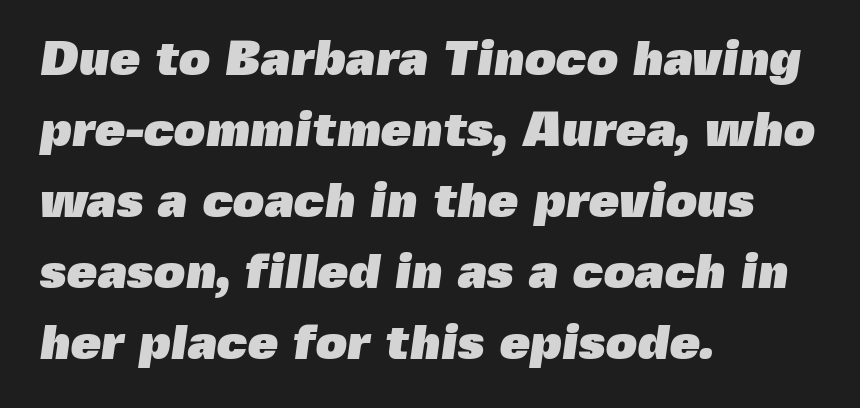
{"serif": "no", "bold": "yes", "weight": "heavy", "width": "normal", "x_height": "medium", "monospaced": "no", "underline": "no", "align": "left", "line_spacing": "normal", "line_spacing_ratio": 1.45, "letter_spacing": "normal", "letter_spacing_em": 0.0, "glyph_px": 49}
